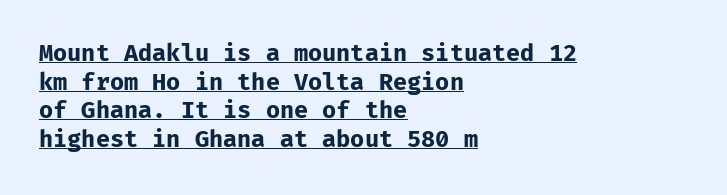
{"italic": "no", "bold": "yes", "underline": "yes", "align": "left", "line_spacing": "normal", "line_spacing_ratio": 1.25, "letter_spacing": "normal", "letter_spacing_em": 0.0, "glyph_px": 23}
